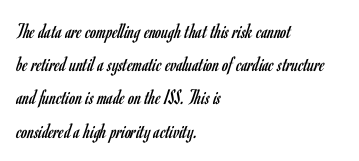
{"bold": "no", "underline": "no", "align": "left", "line_spacing": "normal", "line_spacing_ratio": 1.51, "letter_spacing": "normal", "letter_spacing_em": 0.0, "glyph_px": 22}
